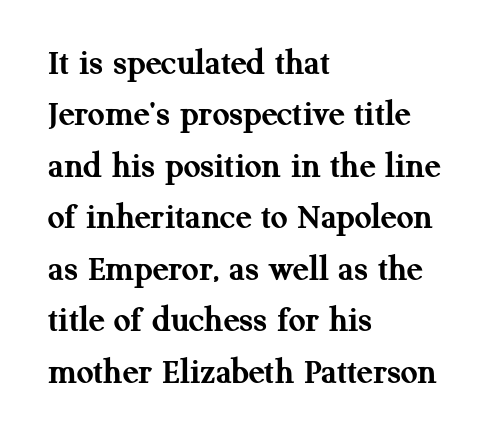
The image shows 37 px semibold serif type, upright; set left-aligned, normal line spacing (1.39x), normal letter spacing, not underlined; medium stroke contrast and a medium x-height.
